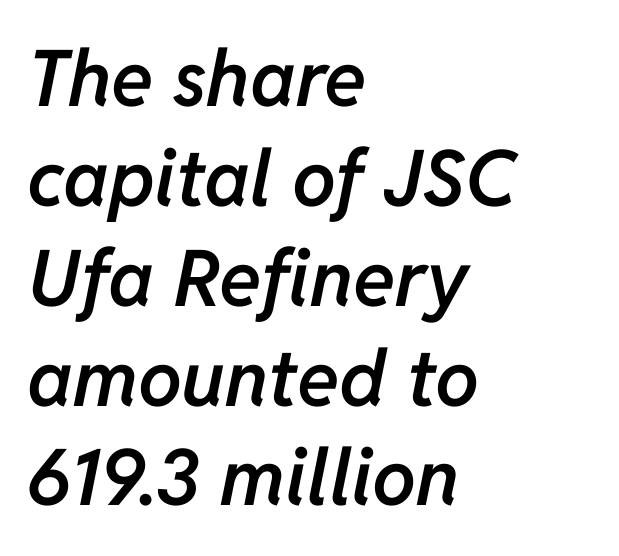
Q: Is the text bold? A: Semi-bold.
Q: Is the text italic (slanted)? A: Yes, it leans right by about 11 degrees.
Q: Is the text underlined? A: No.
Q: How is the paragraph aligned? A: Left-aligned.
Q: Is the spacing between letters normal or unusually wide? A: Normal.
Q: Is the spacing between lines tight, normal or loose? A: Normal.
Q: Width (condensed, normal, or wide)? A: Normal.
Q: Stroke contrast? A: Low.
Q: x-height? A: Medium.
Q: Monospaced? A: No.
